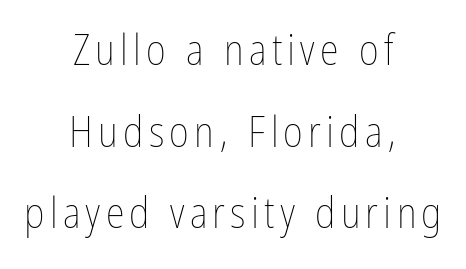
Q: Is the text bold? A: No.
Q: Is the text italic (slanted)? A: No, it is upright.
Q: Is the text underlined? A: No.
Q: How is the paragraph aligned? A: Centered.
Q: Is the spacing between lines tight, normal or loose? A: Loose.
Q: Width (condensed, normal, or wide)? A: Condensed.
Q: Stroke contrast? A: Low.
Q: x-height? A: Medium.
Q: Monospaced? A: No.
